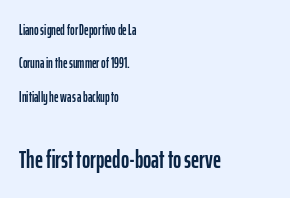
Compare the two chunks: the lower has the greater cap height. This is roman type, the default non-slanted kind. This sample is left-justified, so line endings fall wherever the words run out. Underlining? Definitely not there. Glyph-to-glyph distance matches everyday printed text.
